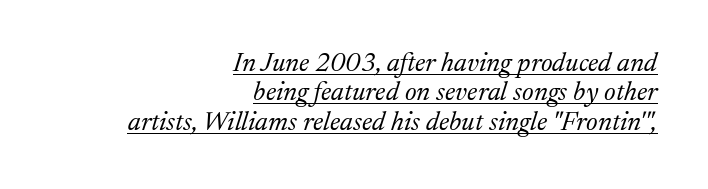
{"italic": "yes", "lean": "right", "slant_degrees": 17, "bold": "no", "underline": "yes", "align": "right", "line_spacing": "tight", "line_spacing_ratio": 1.09, "letter_spacing": "normal", "letter_spacing_em": 0.0, "glyph_px": 27}
